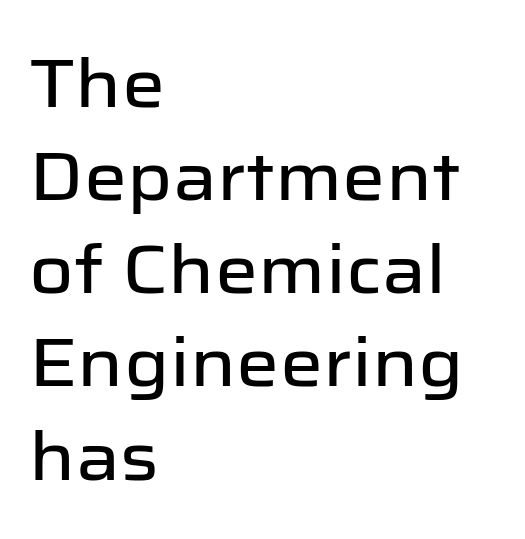
The image shows 68 px sans-serif type, upright; set left-aligned, normal line spacing (1.37x), normal letter spacing, not underlined; low stroke contrast and a medium x-height.
